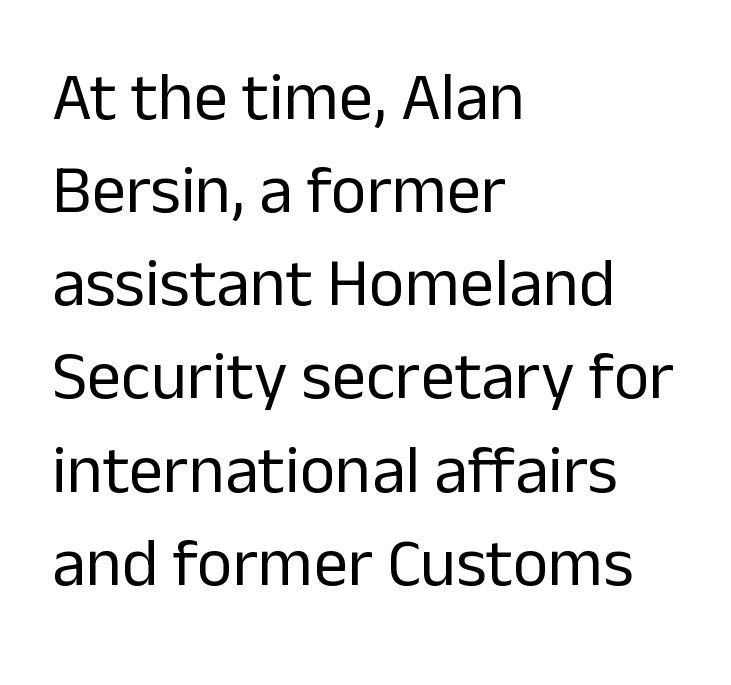
Q: Is the text bold? A: No.
Q: Is the text italic (slanted)? A: No, it is upright.
Q: Is the typeface a serif or a sans-serif typeface? A: Sans-serif.
Q: Is the text underlined? A: No.
Q: How is the paragraph aligned? A: Left-aligned.
Q: Is the spacing between letters normal or unusually wide? A: Normal.
Q: Is the spacing between lines tight, normal or loose? A: Normal.
Q: Width (condensed, normal, or wide)? A: Normal.
Q: Stroke contrast? A: Low.
Q: x-height? A: Medium.
Q: Monospaced? A: No.
